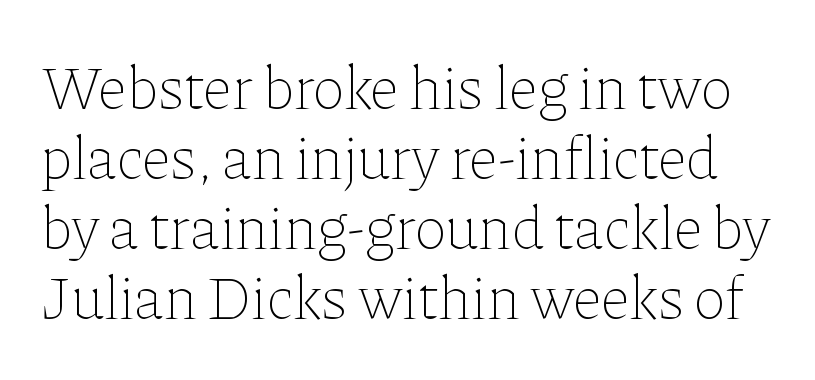
No extra ink here — the face is not bold. Regarding leading, the lines here are crowded together. You could call the tracking neutral — neither tight nor loose. Posture: upright roman.
